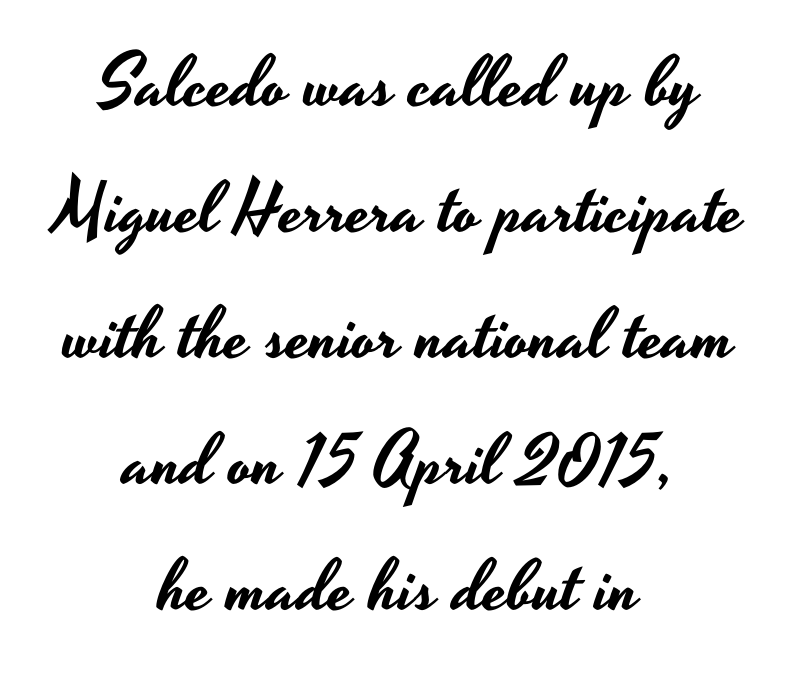
{"serif": "no", "width": "wide", "stroke_contrast": "low", "x_height": "small", "monospaced": "no", "underline": "no", "align": "center", "line_spacing_ratio": 1.75, "letter_spacing": "normal", "letter_spacing_em": 0.0, "glyph_px": 72}
